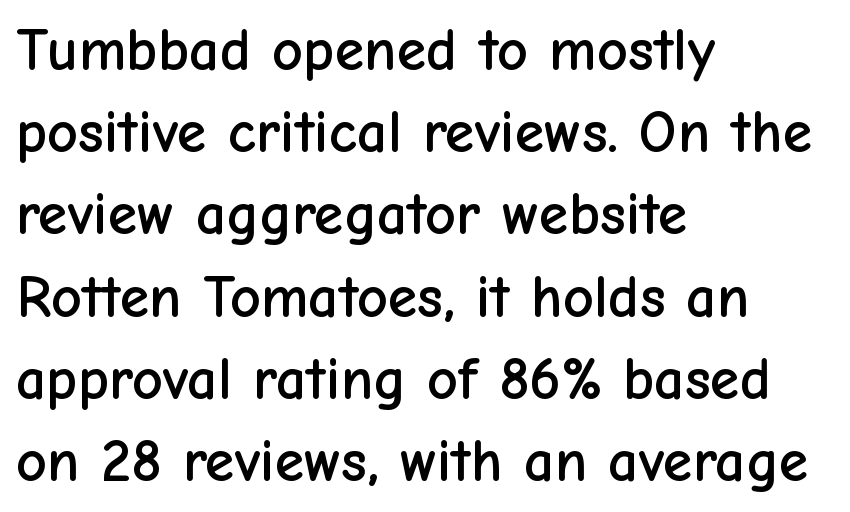
The image shows 60 px sans-serif type, upright; set left-aligned, normal line spacing (1.37x), normal letter spacing, not underlined; low stroke contrast and a medium x-height.
